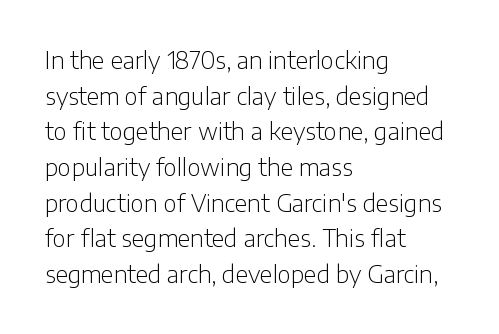
{"italic": "no", "bold": "no", "underline": "no", "align": "left", "line_spacing": "normal", "line_spacing_ratio": 1.55, "letter_spacing": "normal", "letter_spacing_em": 0.0, "glyph_px": 23}
